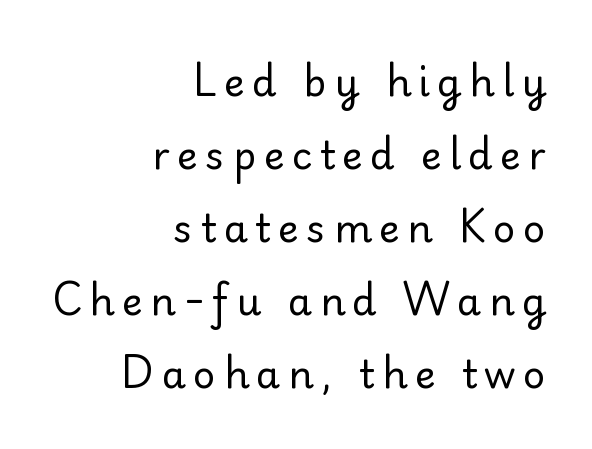
The image shows 39 px regular-weight serif type, upright; set right-aligned, line spacing 1.87x, not underlined; low stroke contrast and a small x-height.
